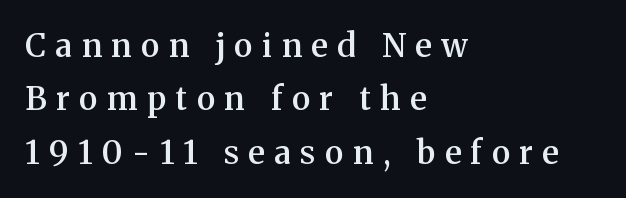
Quick note: interline space is typical. One-word summary of the alignment: left. Lines of text with bare space underneath. Are there feet on the stems? There are — it's a serif. The rendering uses a semibold face; strokes are thickened but not to full bold. Quick note: not italic, upright.
